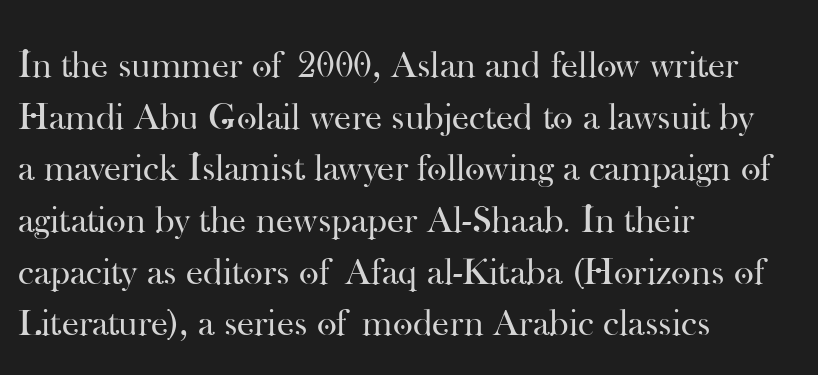
{"serif": "yes", "italic": "no", "bold": "no", "weight": "regular", "width": "normal", "stroke_contrast": "high", "x_height": "small", "monospaced": "no", "underline": "no", "align": "left", "line_spacing": "normal", "line_spacing_ratio": 1.36, "letter_spacing": "normal", "letter_spacing_em": 0.0, "glyph_px": 38}
